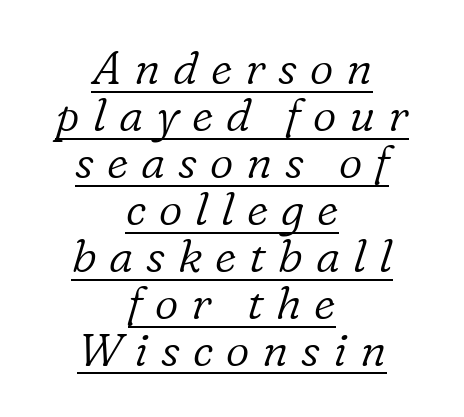
{"serif": "yes", "italic": "yes", "lean": "right", "slant_degrees": 16, "bold": "no", "weight": "light", "width": "normal", "stroke_contrast": "low", "x_height": "medium", "monospaced": "no", "underline": "yes", "align": "center", "line_spacing": "tight", "line_spacing_ratio": 1.02, "letter_spacing": "wide", "letter_spacing_em": 0.28, "glyph_px": 46}
